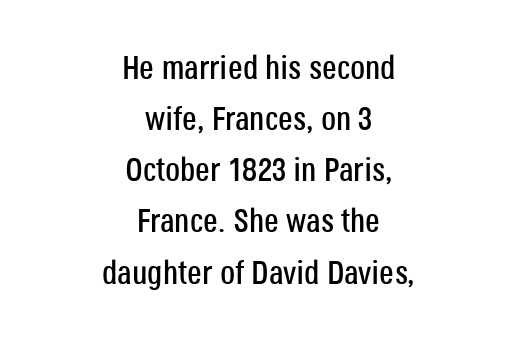
{"serif": "no", "italic": "no", "width": "condensed", "stroke_contrast": "low", "x_height": "large", "monospaced": "no", "underline": "no", "align": "center", "line_spacing": "normal", "line_spacing_ratio": 1.55, "letter_spacing": "normal", "letter_spacing_em": 0.0, "glyph_px": 33}
